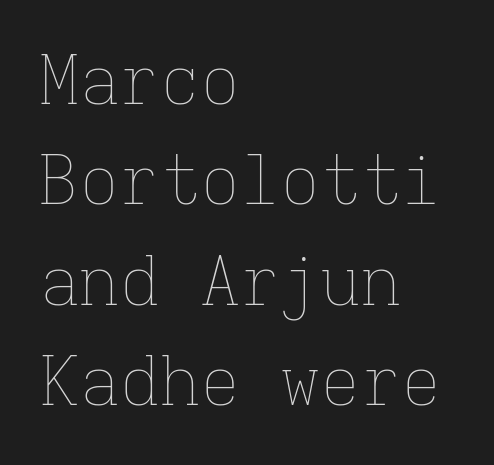
Q: Is the text bold? A: No.
Q: Is the text italic (slanted)? A: No, it is upright.
Q: Is the text underlined? A: No.
Q: How is the paragraph aligned? A: Left-aligned.
Q: Is the spacing between letters normal or unusually wide? A: Normal.
Q: Is the spacing between lines tight, normal or loose? A: Normal.
Q: Width (condensed, normal, or wide)? A: Normal.
Q: Stroke contrast? A: Low.
Q: x-height? A: Medium.
Q: Monospaced? A: Yes.
